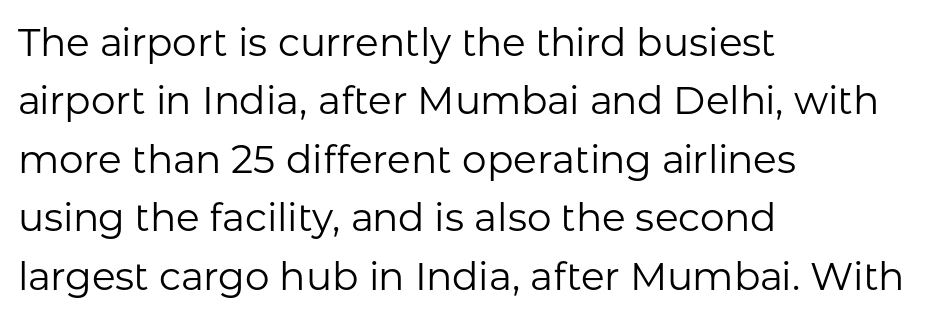
The image shows 39 px regular-weight sans-serif type, upright; set left-aligned, normal line spacing (1.5x), normal letter spacing, not underlined; low stroke contrast and a medium x-height.
